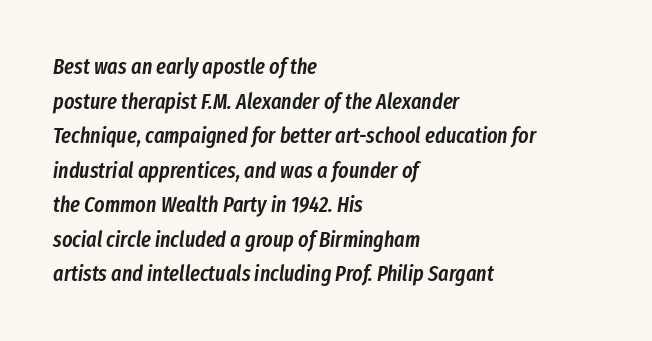
{"italic": "yes", "lean": "right", "slant_degrees": 8, "bold": "semi", "underline": "no", "align": "left", "line_spacing": "normal", "line_spacing_ratio": 1.57, "letter_spacing": "normal", "letter_spacing_em": 0.0, "glyph_px": 22}
